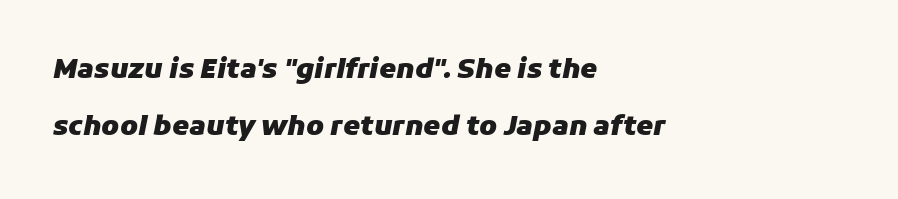
The image shows 27 px bold type, italic (leaning right); set left-aligned, loose line spacing (2.11x), normal letter spacing, not underlined.
